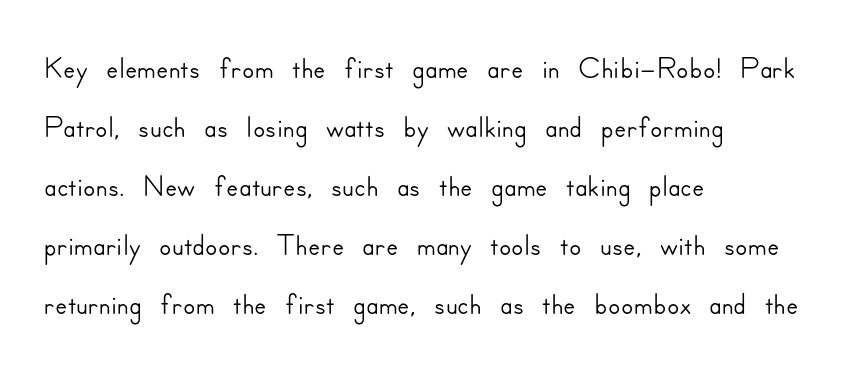
Students, note that the glyphs here touch the page at normal intervals. Proportional: the letters do not fall into vertical columns. Quick note: not italic, upright. Vertically, the passage feels balanced, rows spaced as you'd expect.
